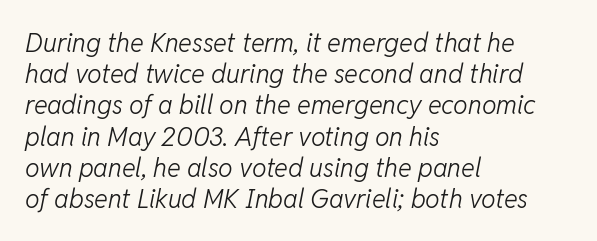
Q: Is the text bold? A: No.
Q: Is the text italic (slanted)? A: Yes, it leans right by about 11 degrees.
Q: Is the text underlined? A: No.
Q: How is the paragraph aligned? A: Left-aligned.
Q: Is the spacing between letters normal or unusually wide? A: Normal.
